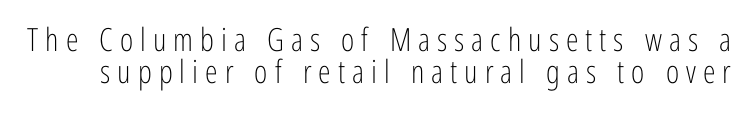
{"serif": "no", "italic": "no", "bold": "no", "weight": "light", "width": "condensed", "stroke_contrast": "low", "x_height": "medium", "monospaced": "no", "underline": "no", "line_spacing": "tight", "line_spacing_ratio": 1.0, "letter_spacing": "wide", "letter_spacing_em": 0.22, "glyph_px": 32}
